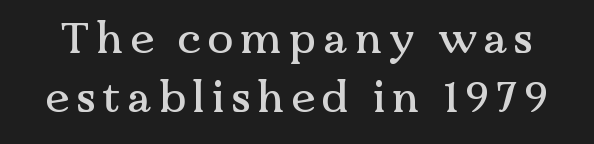
The image shows 43 px serif type, upright; set normal line spacing (1.38x), not underlined; medium stroke contrast and a medium x-height.
